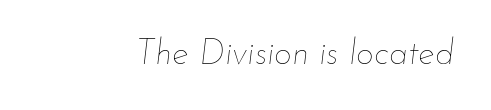
The image shows 35 px thin type, italic (leaning right); set normal letter spacing, not underlined; low stroke contrast and a small x-height.
